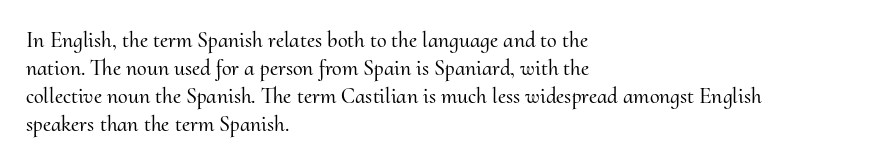
{"italic": "no", "underline": "no", "align": "left", "line_spacing": "normal", "line_spacing_ratio": 1.28, "letter_spacing": "normal", "letter_spacing_em": 0.0, "glyph_px": 22}
